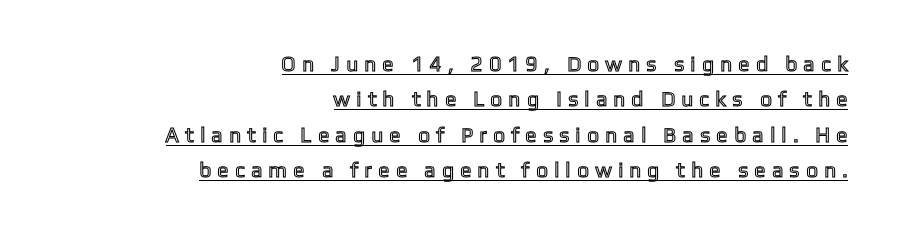
The image shows 21 px text type, upright; set right-aligned, normal line spacing (1.69x), unusually wide letter spacing (+0.37 em), underlined.
